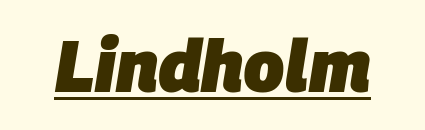
Spacing verdict: proportional, widths tailored to each character. The font is running at its bold setting. It's the slanting kind of type. The lettering is marked with a stroke running underneath it.
